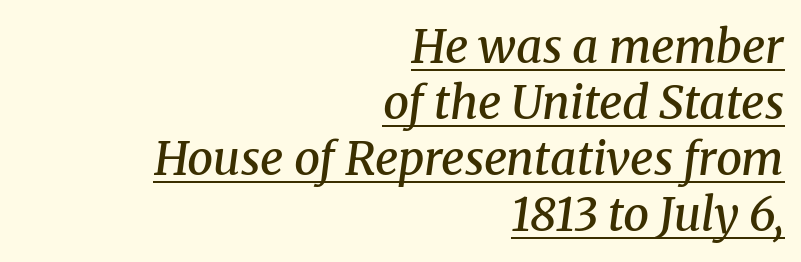
{"serif": "yes", "italic": "yes", "lean": "right", "slant_degrees": 8, "bold": "semi", "weight": "semibold", "width": "normal", "stroke_contrast": "medium", "x_height": "medium", "monospaced": "no", "underline": "yes", "align": "right", "line_spacing_ratio": 1.22, "letter_spacing": "normal", "letter_spacing_em": 0.0, "glyph_px": 46}
